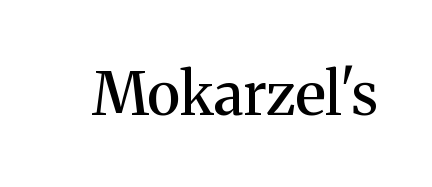
Q: Is the text italic (slanted)? A: No, it is upright.
Q: Is the typeface a serif or a sans-serif typeface? A: Serif.
Q: Is the text underlined? A: No.
Q: Is the spacing between letters normal or unusually wide? A: Normal.
Q: Width (condensed, normal, or wide)? A: Normal.
Q: Stroke contrast? A: Medium.
Q: x-height? A: Medium.
Q: Monospaced? A: No.
